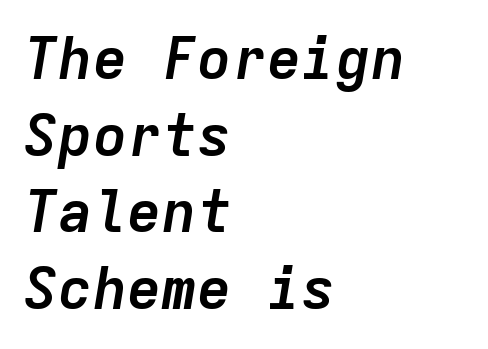
The image shows 58 px semibold type, italic (leaning right), monospaced; set left-aligned, normal line spacing (1.32x), normal letter spacing, not underlined; low stroke contrast and a medium x-height.
